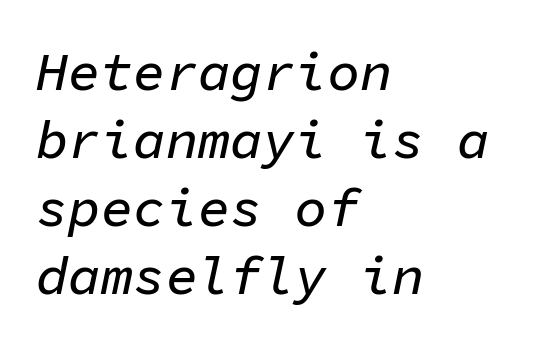
{"italic": "yes", "lean": "right", "slant_degrees": 11, "width": "normal", "stroke_contrast": "low", "x_height": "medium", "monospaced": "yes", "underline": "no", "align": "left", "line_spacing": "normal", "line_spacing_ratio": 1.26, "letter_spacing": "normal", "letter_spacing_em": 0.0, "glyph_px": 54}
